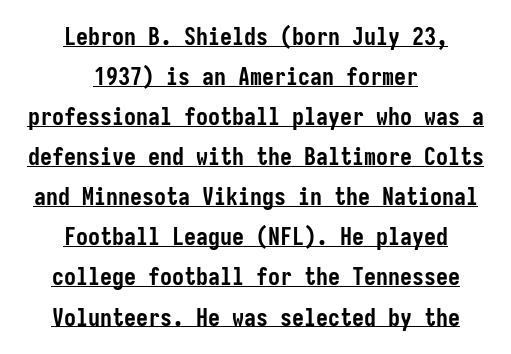
Q: Is the text bold? A: Yes.
Q: Is the text italic (slanted)? A: No, it is upright.
Q: Is the text underlined? A: Yes.
Q: How is the paragraph aligned? A: Centered.
Q: Is the spacing between letters normal or unusually wide? A: Normal.
Q: Is the spacing between lines tight, normal or loose? A: Normal.
